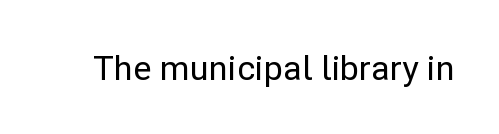
Look at the bottom of the vertical strokes: they stop flat, with no serifs. Just letters on the line, the space beneath them empty. A typesetter would call this proportional, since set widths differ per character. The lettering holds an erect, upright posture throughout. The horizontal fit of the characters is conventional and even.
